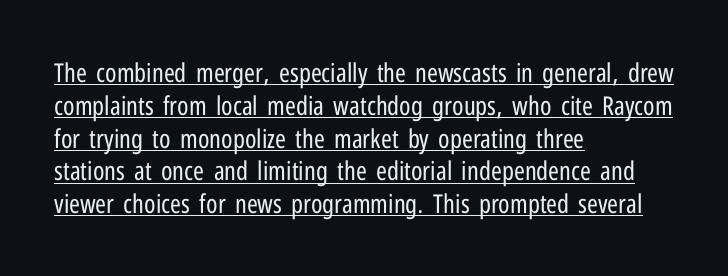
{"italic": "no", "bold": "no", "underline": "yes", "align": "left", "line_spacing": "normal", "line_spacing_ratio": 1.26, "letter_spacing": "normal", "letter_spacing_em": 0.0, "glyph_px": 26}
